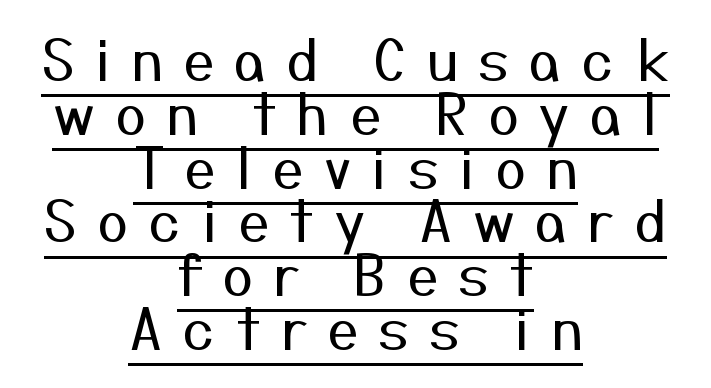
{"serif": "no", "italic": "no", "bold": "no", "weight": "regular", "width": "normal", "stroke_contrast": "medium", "x_height": "medium", "monospaced": "no", "underline": "yes", "align": "center", "line_spacing": "tight", "line_spacing_ratio": 0.96, "letter_spacing": "wide", "letter_spacing_em": 0.36, "glyph_px": 56}
